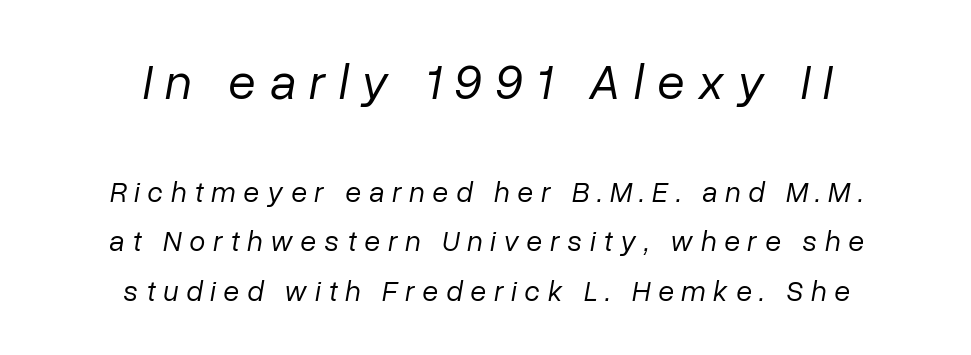
{"italic": "yes", "lean": "right", "slant_degrees": 10, "bold": "no", "weight": "regular", "width": "normal", "stroke_contrast": "low", "x_height": "medium", "monospaced": "no", "underline": "no", "align": "center", "line_spacing": "normal", "line_spacing_ratio": 1.7, "letter_spacing": "wide", "letter_spacing_em": 0.27, "larger_block": "first", "size_ratio": 1.72, "glyph_px": 50}
